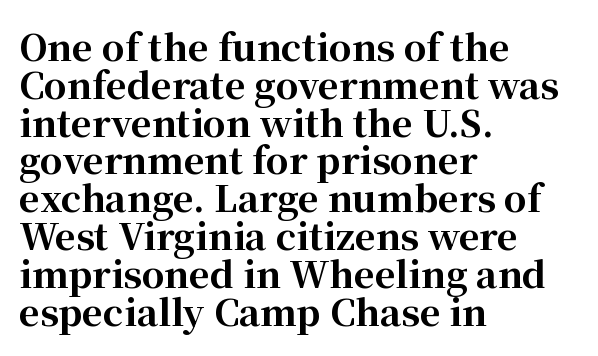
When letters stand straight like this, we call the style roman or upright. Compared with typical paragraphs, the rows here are closer together. Weight: bold. The rendering uses natural spacing where letterforms have individual widths. The rendering keeps characters at their native spacing.
